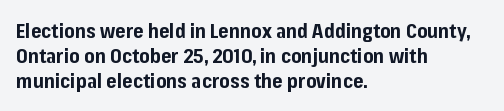
The space directly below the letters is spotless. This rendering uses left alignment, leaving the right contour irregular. The typography opts for an upright posture over an oblique one. Each word holds together tightly as a unit, with standard inter-letter gaps. Pretty heavy lettering here — definitely bold.
